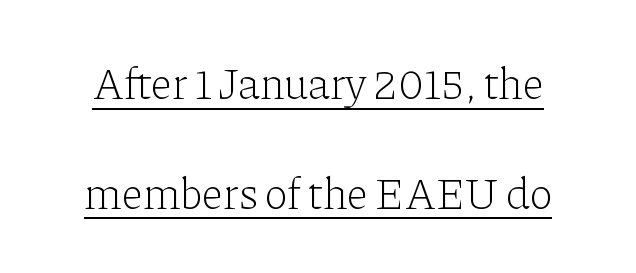
Think of a printed novel: that variable character pitch is what you see here. The font sits on the lighter half of the weight spectrum, regular included. The block of text is sparse from top to bottom, with ample space between rows. Is there any slant? The stems are plumb. Does a line run under the words? Yes, clearly. Caption: standard tracking, unaltered.
